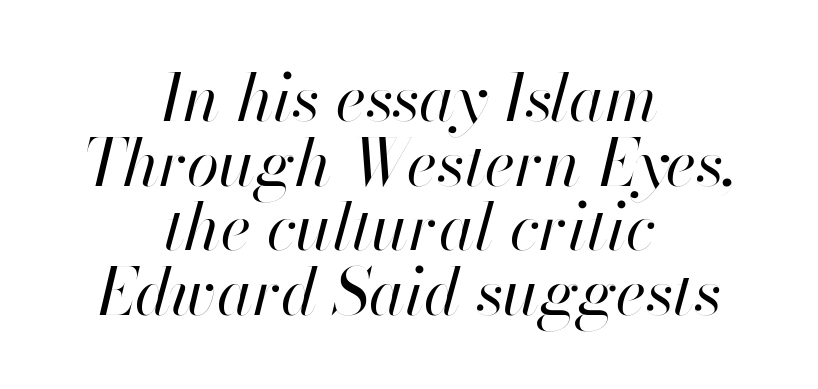
Q: Is the text bold? A: No.
Q: Is the text italic (slanted)? A: Yes, it leans right by about 13 degrees.
Q: Is the text underlined? A: No.
Q: How is the paragraph aligned? A: Centered.
Q: Is the spacing between letters normal or unusually wide? A: Normal.
Q: Is the spacing between lines tight, normal or loose? A: Tight.
Q: Width (condensed, normal, or wide)? A: Normal.
Q: Stroke contrast? A: High.
Q: x-height? A: Small.
Q: Monospaced? A: No.
